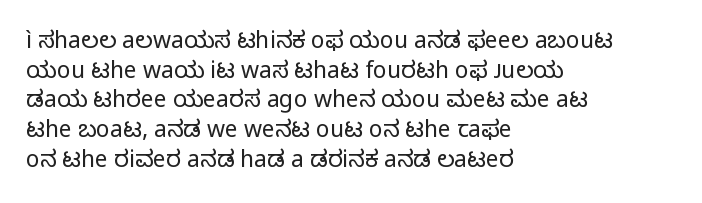
{"italic": "no", "bold": "no", "underline": "no", "align": "left", "line_spacing": "normal", "line_spacing_ratio": 1.29, "letter_spacing": "normal", "letter_spacing_em": 0.0, "glyph_px": 23}
